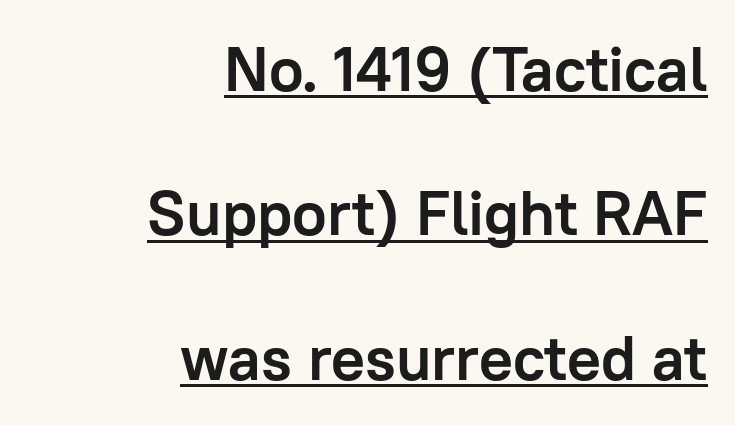
{"serif": "no", "italic": "no", "bold": "yes", "weight": "semibold", "width": "normal", "stroke_contrast": "low", "x_height": "medium", "monospaced": "no", "underline": "yes", "align": "right", "line_spacing": "loose", "line_spacing_ratio": 2.29, "letter_spacing": "normal", "letter_spacing_em": 0.0, "glyph_px": 63}
